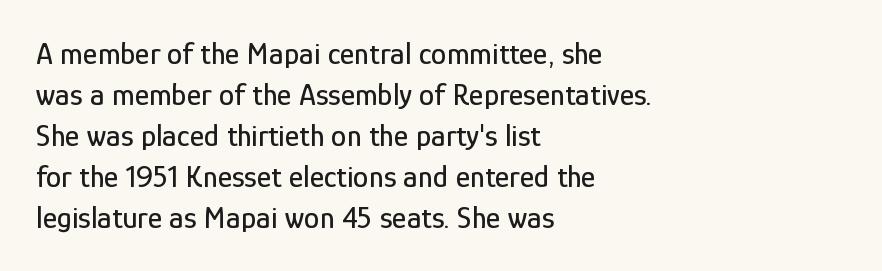
The letters advance in unequal steps, a hallmark of proportional type. Is there any slant? The stems are plumb. Typographically, this falls in the sans-serif category. The paragraph shown leans on its left margin.
